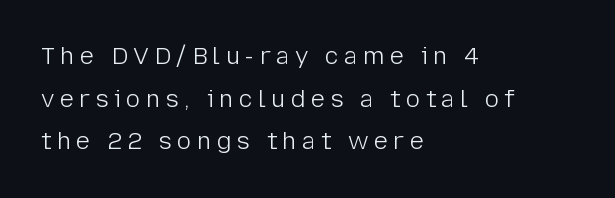
You could only call the tracking loose — the letters float apart. Decoration check: the copy has no underline. Typeset ragged right — the left edge is the straight one. These lines were composed using upright roman letters. No letter is thick-stroked: the sample isn't bold.
